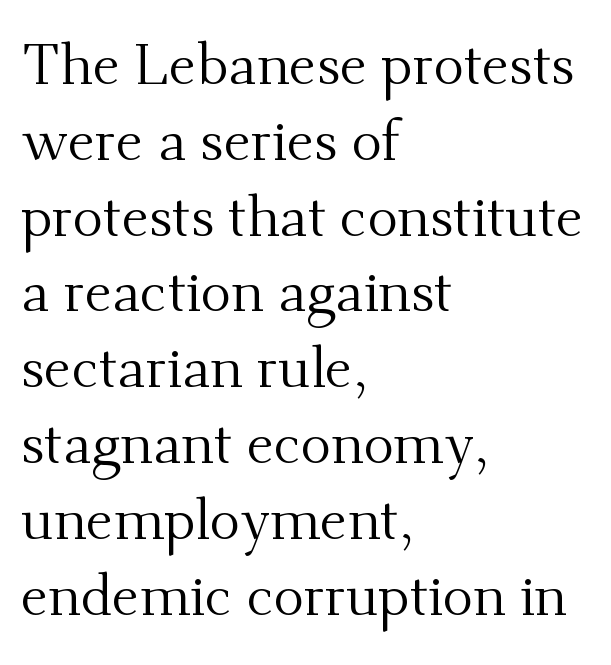
No word sits above an underline. The letterforms sit shoulder to shoulder at normal distance. The text was rendered using a seriffed face with decorative stroke endings. The letters stand straight up with perfectly vertical stems. The line-height multiplier appears to be the usual default. A typesetter would call this proportional, since set widths differ per character.
